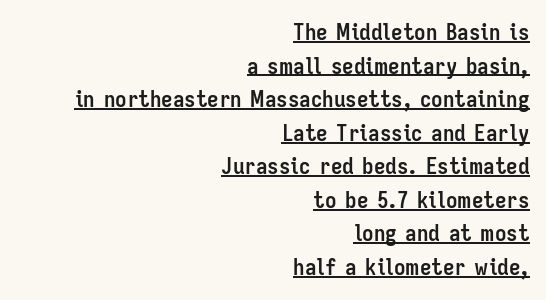
Q: Is the text bold? A: Yes.
Q: Is the text italic (slanted)? A: No, it is upright.
Q: Is the text underlined? A: Yes.
Q: How is the paragraph aligned? A: Right-aligned.
Q: Is the spacing between letters normal or unusually wide? A: Normal.
Q: Is the spacing between lines tight, normal or loose? A: Normal.
